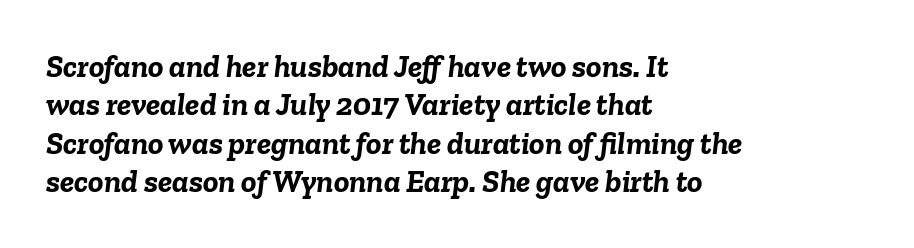
Each row of text sits above clean, open space. The rendering uses natural spacing where letterforms have individual widths. Weight check: bold — yes, fully. The rag falls on the right side of this text block. Nothing unusual about the tracking: characters are spaced as the font intends.
